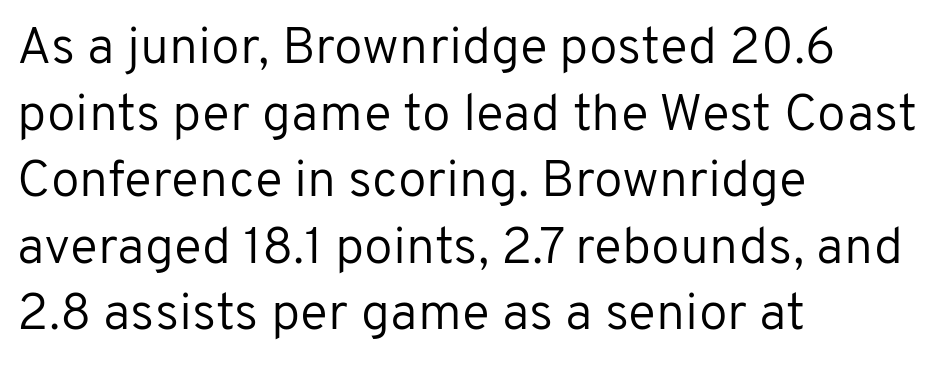
The image shows 52 px regular-weight sans-serif type, upright; set left-aligned, normal line spacing (1.28x), normal letter spacing, not underlined; low stroke contrast and a medium x-height.
